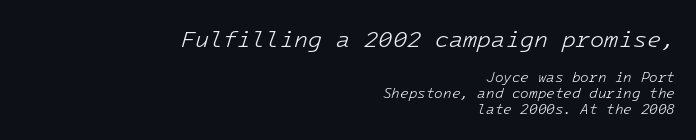
The image shows 23 px text type, italic (leaning right); set right-aligned, tight line spacing (1.14x), normal letter spacing, not underlined; the first (top) block is 1.64x larger.
